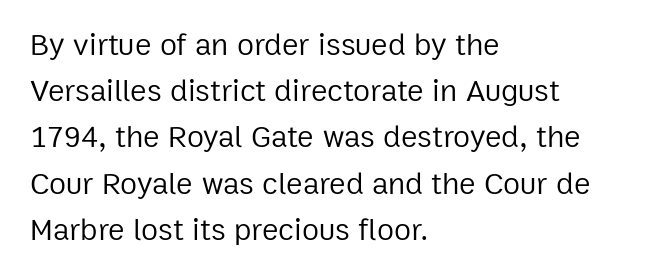
If you drew a line through each stem, it would be perfectly vertical. Check under the words: just untouched page. You could not count columns in this text — the font is proportionally spaced. Baseline-to-baseline distance is the conventional proportion of letter height. The line texture is even and compact thanks to regular tracking.
